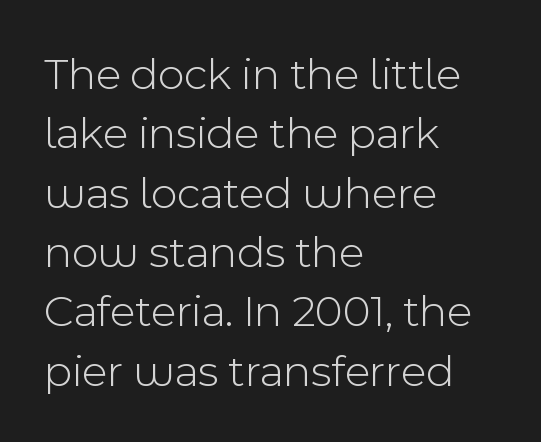
{"serif": "no", "italic": "no", "bold": "no", "weight": "light", "width": "normal", "x_height": "medium", "monospaced": "no", "underline": "no", "align": "left", "line_spacing": "normal", "line_spacing_ratio": 1.29, "letter_spacing": "normal", "letter_spacing_em": 0.0, "glyph_px": 46}
